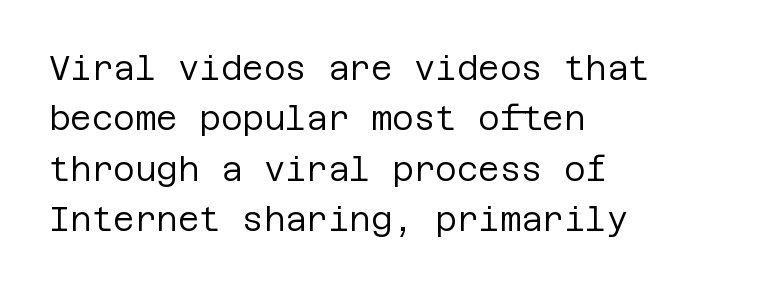
Q: Is the text bold? A: No.
Q: Is the text italic (slanted)? A: No, it is upright.
Q: Is the typeface a serif or a sans-serif typeface? A: Sans-serif.
Q: Is the text underlined? A: No.
Q: How is the paragraph aligned? A: Left-aligned.
Q: Is the spacing between letters normal or unusually wide? A: Normal.
Q: Is the spacing between lines tight, normal or loose? A: Normal.
Q: Width (condensed, normal, or wide)? A: Normal.
Q: Stroke contrast? A: Low.
Q: x-height? A: Large.
